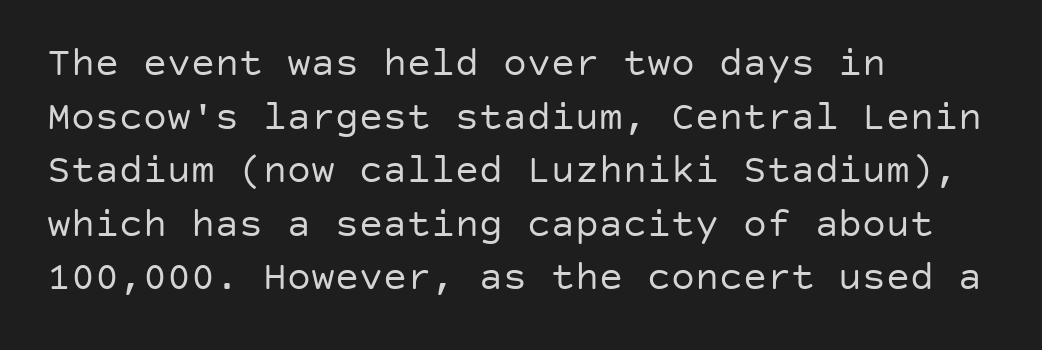
{"serif": "no", "italic": "no", "bold": "no", "weight": "regular", "width": "normal", "stroke_contrast": "low", "x_height": "large", "underline": "no", "align": "left", "line_spacing": "normal", "line_spacing_ratio": 1.34, "letter_spacing": "normal", "letter_spacing_em": 0.0, "glyph_px": 40}
